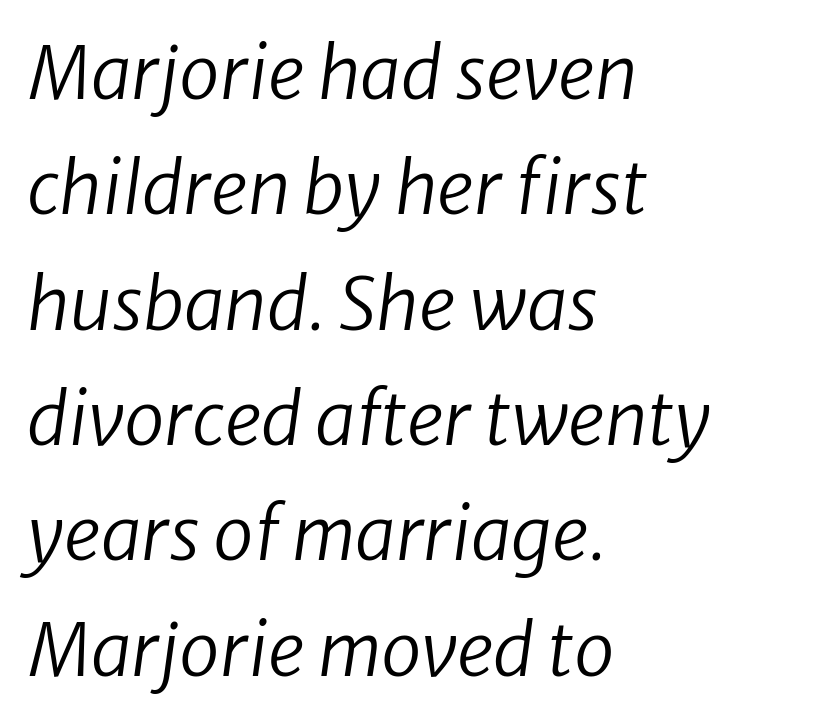
Q: Is the text bold? A: No.
Q: Is the text italic (slanted)? A: Yes, it leans right by about 8 degrees.
Q: Is the text underlined? A: No.
Q: How is the paragraph aligned? A: Left-aligned.
Q: Is the spacing between letters normal or unusually wide? A: Normal.
Q: Is the spacing between lines tight, normal or loose? A: Normal.
Q: Width (condensed, normal, or wide)? A: Normal.
Q: Stroke contrast? A: Low.
Q: x-height? A: Medium.
Q: Monospaced? A: No.
